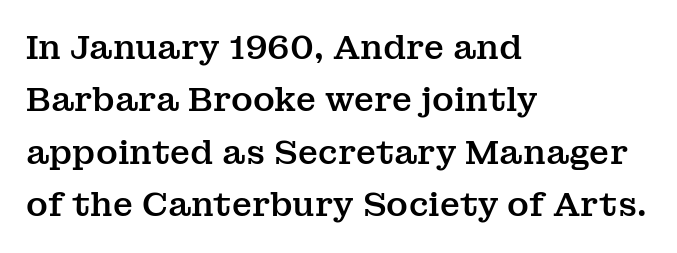
{"serif": "yes", "italic": "no", "width": "normal", "stroke_contrast": "medium", "x_height": "medium", "monospaced": "no", "underline": "no", "align": "left", "line_spacing": "normal", "line_spacing_ratio": 1.59, "letter_spacing": "normal", "letter_spacing_em": 0.0, "glyph_px": 33}
